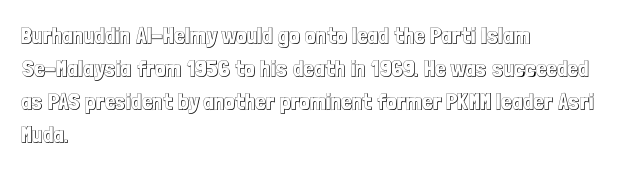
The image shows 23 px text type, upright; set left-aligned, normal line spacing (1.44x), normal letter spacing, not underlined.
